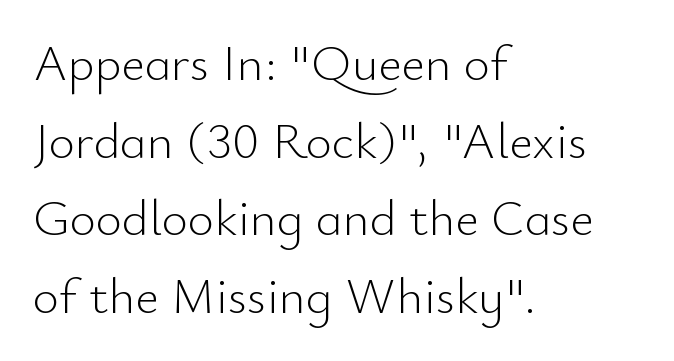
The passage shown is typed in a proportional face where columns would drift. The glyphs are unaccompanied by any horizontal stroke below them. The letters sit at their default tracking, neither squeezed nor spread. Whoever set this chose a conventional vertical rhythm. No italicization has been applied; the sample stays upright.
